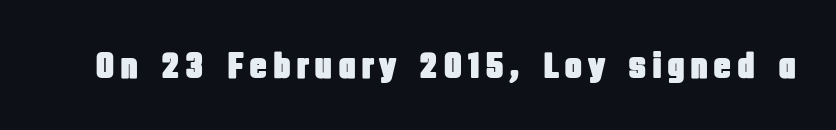
The image shows 37 px condensed sans-serif type, upright; set not underlined; low stroke contrast and a large x-height.
